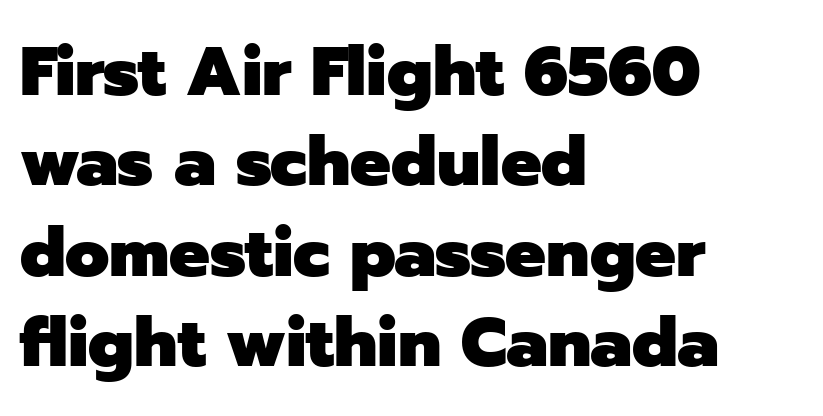
Q: Is the text bold? A: Yes.
Q: Is the text italic (slanted)? A: No, it is upright.
Q: Is the typeface a serif or a sans-serif typeface? A: Sans-serif.
Q: Is the text underlined? A: No.
Q: How is the paragraph aligned? A: Left-aligned.
Q: Is the spacing between letters normal or unusually wide? A: Normal.
Q: Is the spacing between lines tight, normal or loose? A: Normal.
Q: Width (condensed, normal, or wide)? A: Normal.
Q: Stroke contrast? A: Low.
Q: x-height? A: Medium.
Q: Monospaced? A: No.
